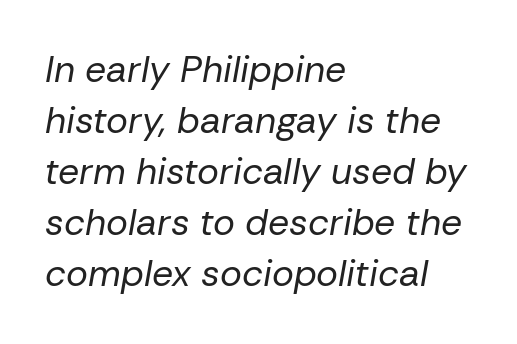
{"italic": "yes", "lean": "right", "slant_degrees": 10, "bold": "no", "weight": "regular", "width": "normal", "stroke_contrast": "low", "x_height": "medium", "monospaced": "no", "underline": "no", "align": "left", "line_spacing": "normal", "line_spacing_ratio": 1.38, "letter_spacing": "normal", "letter_spacing_em": 0.0, "glyph_px": 37}
